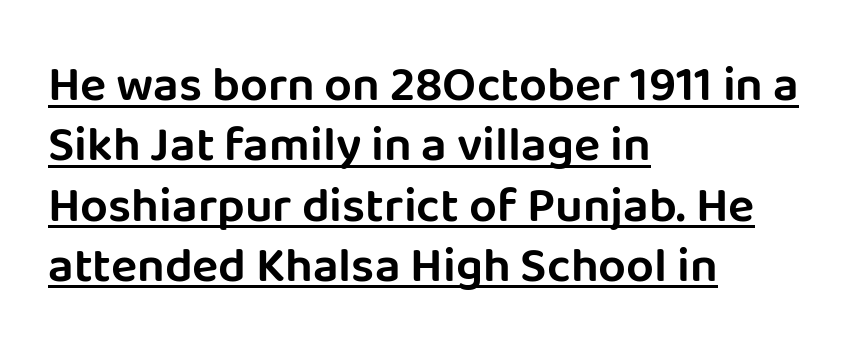
{"serif": "no", "italic": "no", "width": "normal", "stroke_contrast": "low", "x_height": "large", "monospaced": "no", "underline": "yes", "align": "left", "line_spacing_ratio": 1.23, "letter_spacing": "normal", "letter_spacing_em": 0.0, "glyph_px": 49}
